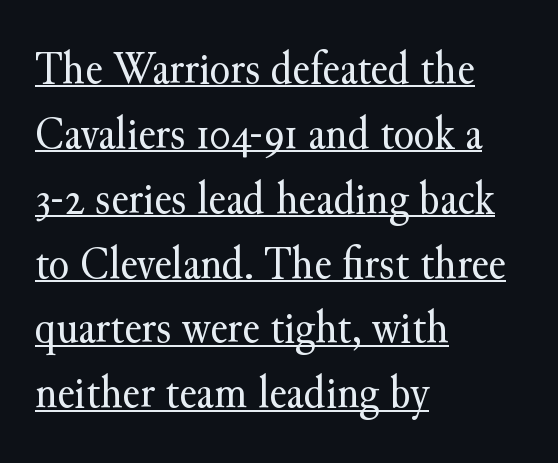
Line beginnings align vertically; line endings do not. Ink coverage per letter is moderate at most. There is no visible air inserted between adjacent glyphs. The font family rendered here belongs to the serif group. Each new line begins a customary step beneath the previous one.
